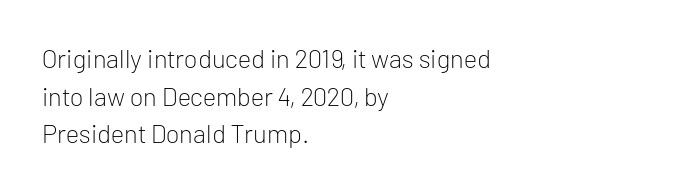
The image shows 26 px text type, upright; set left-aligned, normal line spacing (1.45x), normal letter spacing, not underlined.
